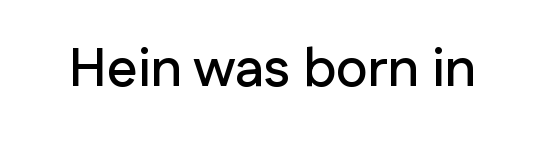
{"serif": "no", "italic": "no", "width": "normal", "stroke_contrast": "low", "x_height": "medium", "monospaced": "no", "underline": "no", "letter_spacing": "normal", "letter_spacing_em": 0.0, "glyph_px": 54}
